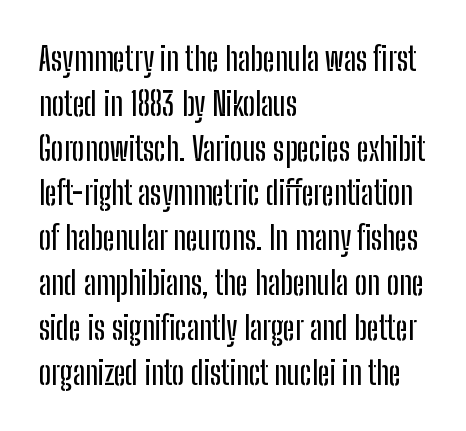
The image shows 32 px condensed sans-serif type, upright; set left-aligned, normal line spacing (1.4x), normal letter spacing, not underlined; low stroke contrast and a medium x-height.
